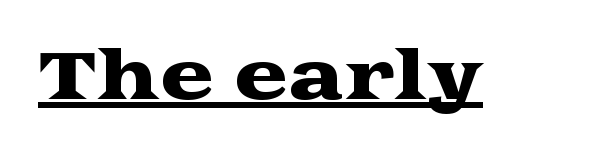
The string is rendered with underlining switched on. Designer's note — italics off, roman on. You could not count columns in this text — the font is proportionally spaced. A serif font was chosen for this passage.
